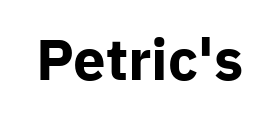
{"serif": "no", "italic": "no", "bold": "yes", "weight": "bold", "width": "normal", "stroke_contrast": "low", "x_height": "medium", "monospaced": "no", "underline": "no", "letter_spacing": "normal", "letter_spacing_em": 0.0, "glyph_px": 58}
